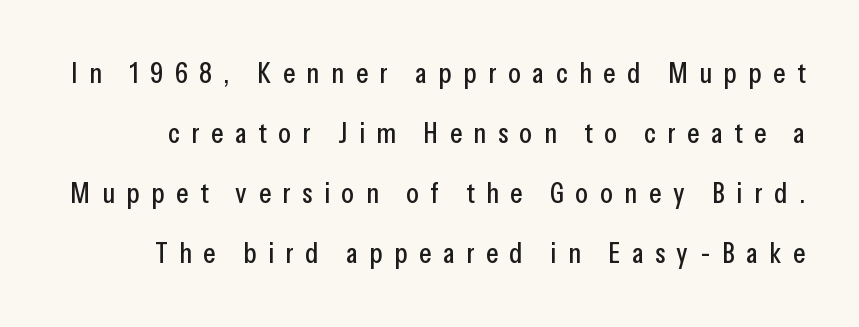
Words float on clear page, feet unadorned. A typesetter would call this proportional, since set widths differ per character. Ordinary non-slanted type is in use. In terms of leading, this rendering errs on the spacious side. This sample uses expanded letter spacing, leaving extra air between glyphs.
